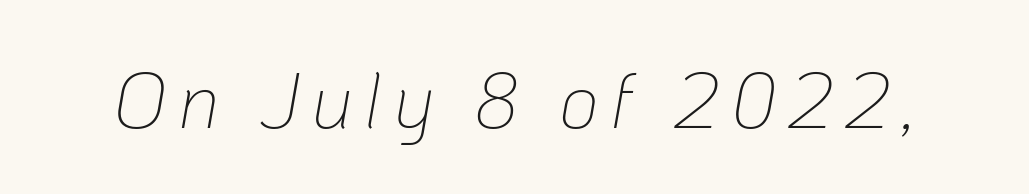
The typeface has the unassuming heft of standard copy or less. This sample uses an oblique cut, with every glyph tilted off the vertical. A clean baseline with only descenders dipping below it. This sample has the flowing, uneven cadence of proportional lettering.
